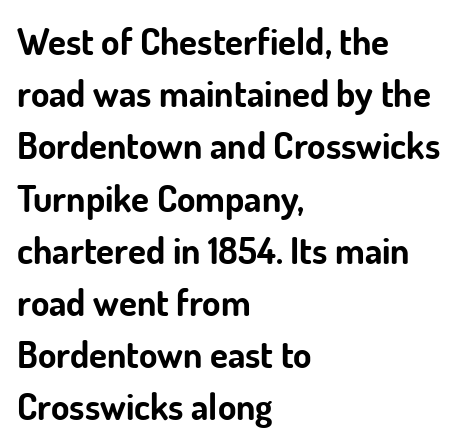
{"serif": "no", "italic": "no", "bold": "yes", "weight": "bold", "width": "normal", "stroke_contrast": "low", "x_height": "small", "monospaced": "no", "underline": "no", "align": "left", "line_spacing": "normal", "line_spacing_ratio": 1.41, "letter_spacing": "normal", "letter_spacing_em": 0.0, "glyph_px": 37}
